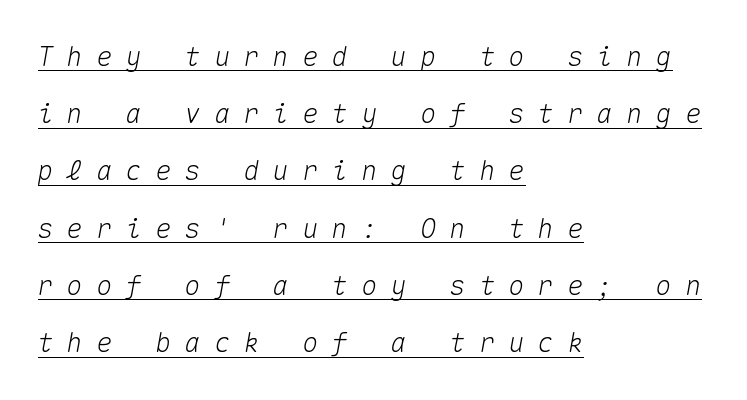
Q: Is the text italic (slanted)? A: Yes, it leans right by about 10 degrees.
Q: Is the text underlined? A: Yes.
Q: How is the paragraph aligned? A: Left-aligned.
Q: Is the spacing between letters normal or unusually wide? A: Unusually wide.
Q: Is the spacing between lines tight, normal or loose? A: Loose.
